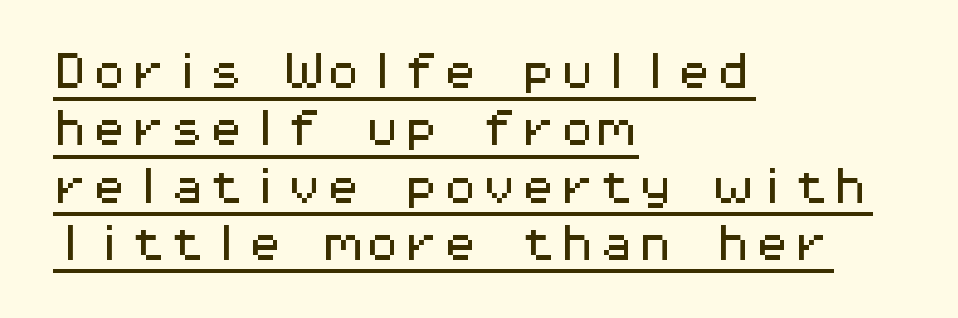
Q: Is the text italic (slanted)? A: No, it is upright.
Q: Is the typeface a serif or a sans-serif typeface? A: Sans-serif.
Q: Is the text underlined? A: Yes.
Q: How is the paragraph aligned? A: Left-aligned.
Q: Is the spacing between letters normal or unusually wide? A: Normal.
Q: Is the spacing between lines tight, normal or loose? A: Normal.
Q: Width (condensed, normal, or wide)? A: Wide.
Q: Stroke contrast? A: Medium.
Q: x-height? A: Medium.
Q: Monospaced? A: Yes.
